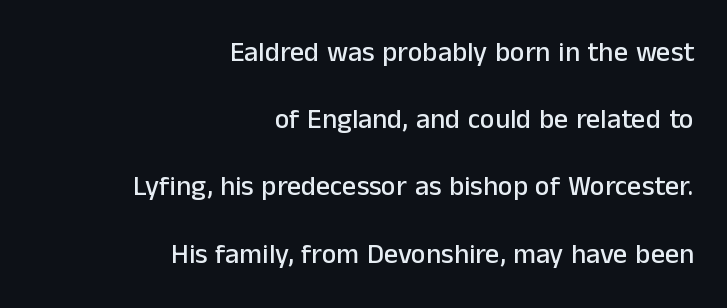
{"serif": "no", "italic": "no", "width": "normal", "stroke_contrast": "low", "x_height": "medium", "monospaced": "no", "underline": "no", "align": "right", "line_spacing": "loose", "line_spacing_ratio": 2.4, "letter_spacing": "normal", "letter_spacing_em": 0.0, "glyph_px": 28}
